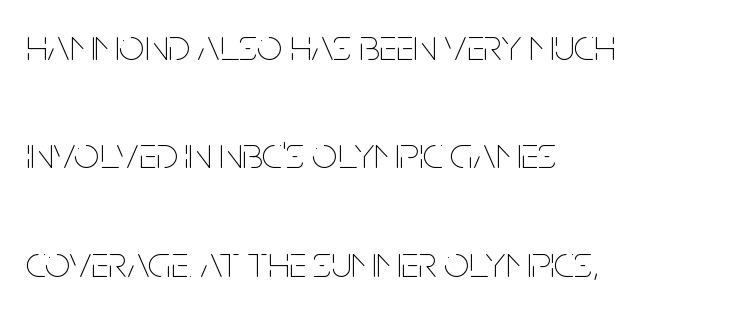
Q: Is the text bold? A: No.
Q: Is the text italic (slanted)? A: No, it is upright.
Q: Is the text underlined? A: No.
Q: How is the paragraph aligned? A: Left-aligned.
Q: Is the spacing between letters normal or unusually wide? A: Normal.
Q: Is the spacing between lines tight, normal or loose? A: Loose.
Q: Width (condensed, normal, or wide)? A: Condensed.
Q: Stroke contrast? A: Low.
Q: x-height? A: Large.
Q: Monospaced? A: No.
